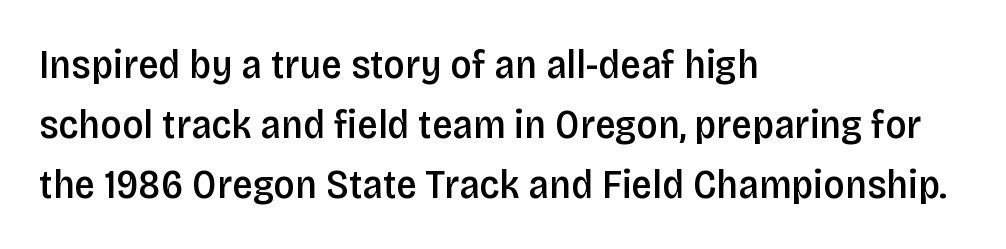
Q: Is the text bold? A: Semi-bold.
Q: Is the text italic (slanted)? A: No, it is upright.
Q: Is the typeface a serif or a sans-serif typeface? A: Sans-serif.
Q: Is the text underlined? A: No.
Q: How is the paragraph aligned? A: Left-aligned.
Q: Is the spacing between letters normal or unusually wide? A: Normal.
Q: Is the spacing between lines tight, normal or loose? A: Normal.
Q: Width (condensed, normal, or wide)? A: Condensed.
Q: Stroke contrast? A: Low.
Q: x-height? A: Large.
Q: Monospaced? A: No.
